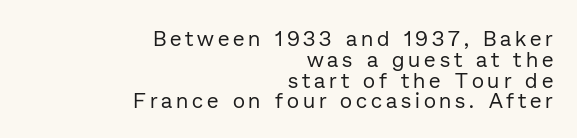
{"italic": "no", "bold": "no", "underline": "no", "align": "right", "line_spacing": "tight", "line_spacing_ratio": 0.99, "glyph_px": 21}
